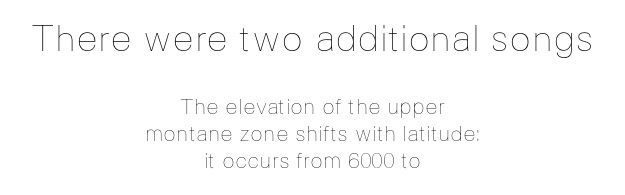
If you folded the block vertically in half, each line would mirror itself in length. Here the glyphs are tracked normally, forming tight word shapes. These lines are rendered in a variable-pitch font. Lines of text with bare space underneath.
